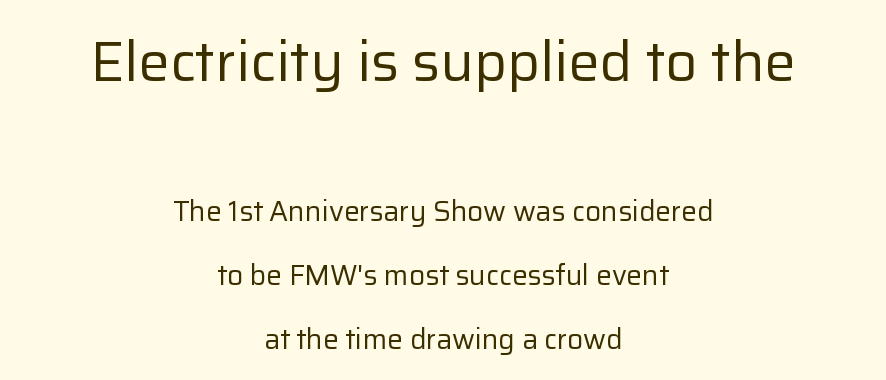
The image shows 56 px regular-weight sans-serif type, upright; set centered, loose line spacing (2.28x), normal letter spacing, not underlined; the first (top) block is 2.0x larger; low stroke contrast and a medium x-height.
